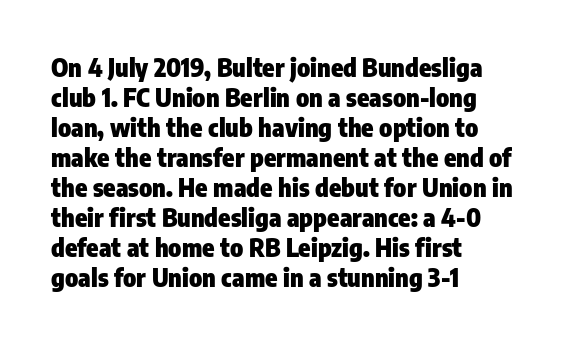
Default kerning and tracking; the words read as compact shapes. The letters stand upright; this is a roman face. Pretty heavy lettering here — definitely bold. The words here are not underlined.
